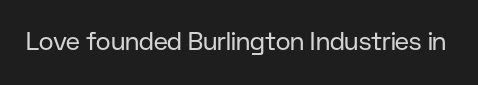
The image shows 25 px text type, upright; set normal letter spacing, not underlined.
